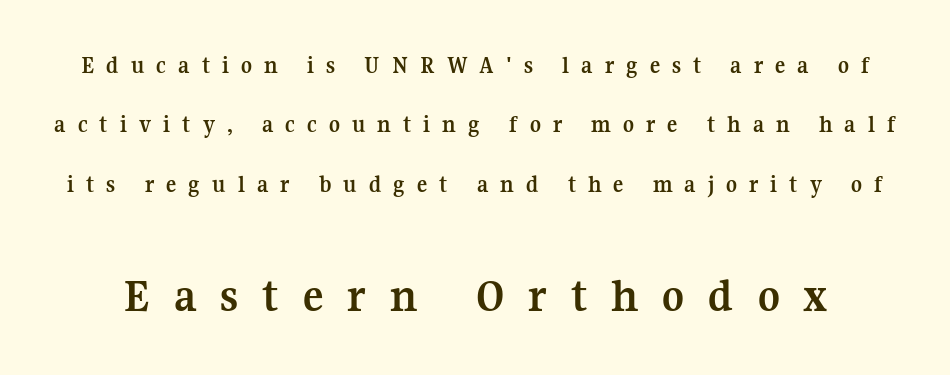
Character widths vary here, with narrow letters taking less room than wide ones. Letterform terminals end in serifs throughout the passage. The rendering uses a bold face; every stroke is thick and dark. The glyphs are unaccompanied by any horizontal stroke below them. Compare the two chunks: the lower has the greater cap height. In terms of leading, this rendering errs on the spacious side.
